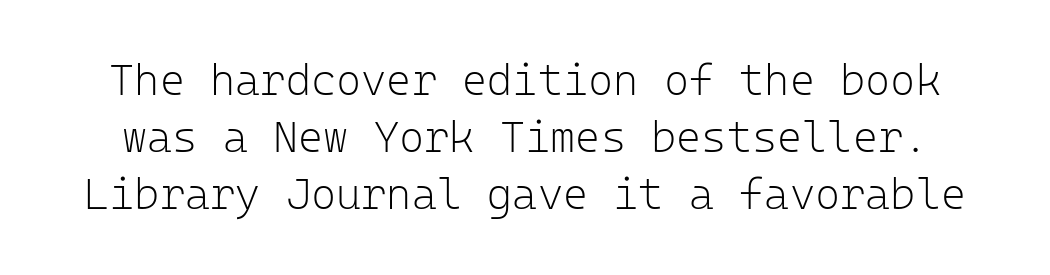
{"serif": "no", "italic": "no", "bold": "no", "weight": "light", "width": "normal", "stroke_contrast": "low", "x_height": "medium", "monospaced": "yes", "underline": "no", "line_spacing": "normal", "line_spacing_ratio": 1.32, "letter_spacing": "normal", "letter_spacing_em": 0.0, "glyph_px": 43}
